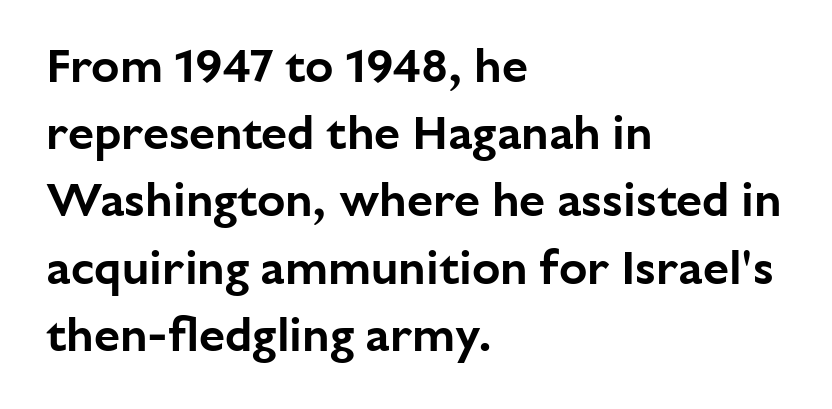
{"serif": "no", "italic": "no", "width": "normal", "stroke_contrast": "low", "x_height": "medium", "monospaced": "no", "underline": "no", "align": "left", "line_spacing": "normal", "line_spacing_ratio": 1.43, "letter_spacing": "normal", "letter_spacing_em": 0.0, "glyph_px": 47}
